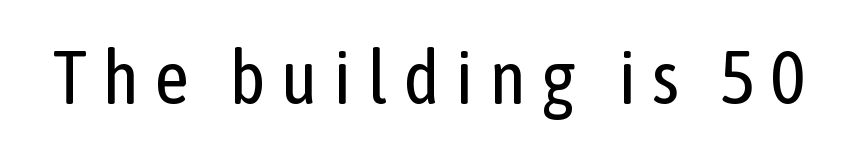
The image shows 76 px regular-weight, condensed sans-serif type, upright; set unusually wide letter spacing (+0.2 em), not underlined; low stroke contrast and a medium x-height.
